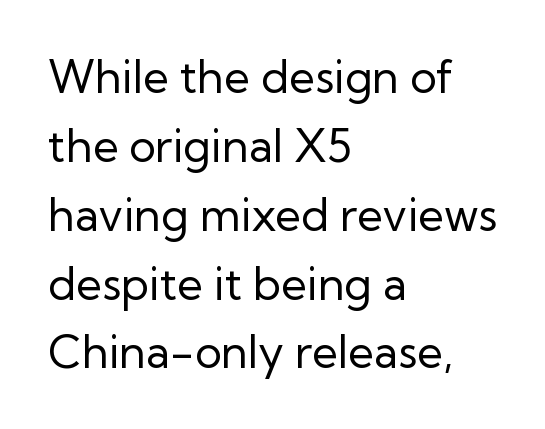
Q: Is the text bold? A: No.
Q: Is the text italic (slanted)? A: No, it is upright.
Q: Is the typeface a serif or a sans-serif typeface? A: Sans-serif.
Q: Is the text underlined? A: No.
Q: How is the paragraph aligned? A: Left-aligned.
Q: Is the spacing between letters normal or unusually wide? A: Normal.
Q: Is the spacing between lines tight, normal or loose? A: Normal.
Q: Width (condensed, normal, or wide)? A: Normal.
Q: Stroke contrast? A: Low.
Q: x-height? A: Medium.
Q: Monospaced? A: No.
